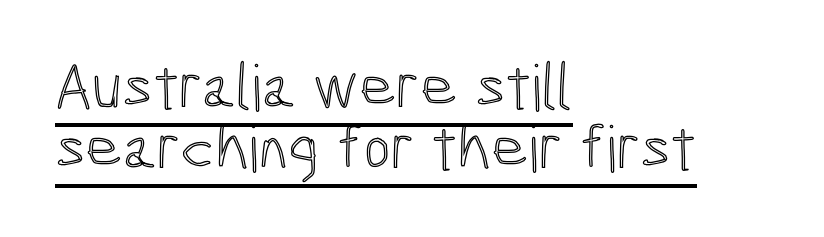
Compared with undecorated copy, this sample adds a rule below the words. No extra tracking has been applied to these lines. The rendering uses natural spacing where letterforms have individual widths. When letters stand straight like this, we call the style roman or upright. Line spacing here is tight.
